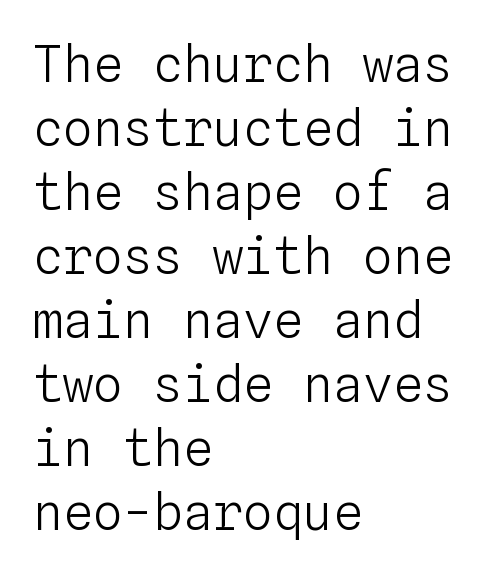
{"italic": "no", "bold": "no", "weight": "light", "width": "normal", "stroke_contrast": "low", "x_height": "medium", "monospaced": "yes", "underline": "no", "align": "left", "line_spacing": "normal", "line_spacing_ratio": 1.28, "letter_spacing": "normal", "letter_spacing_em": 0.0, "glyph_px": 50}
